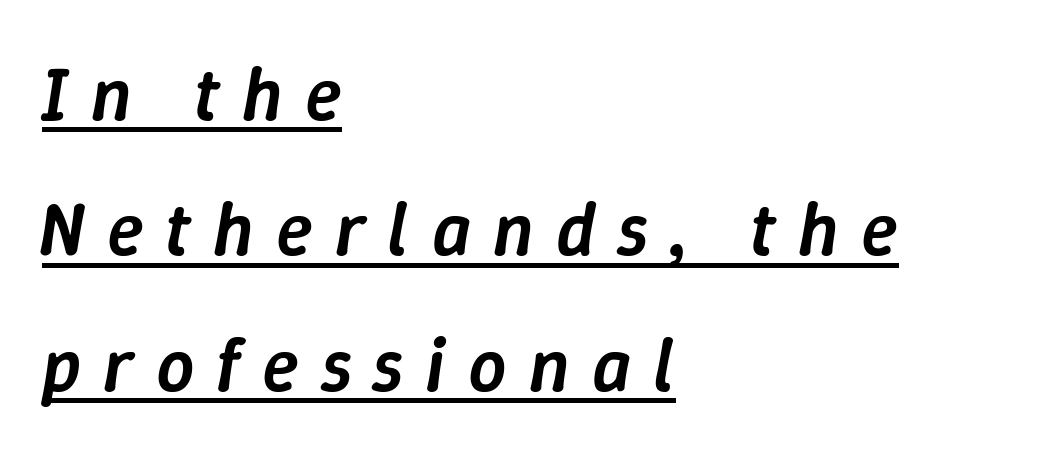
{"italic": "yes", "lean": "right", "slant_degrees": 9, "bold": "semi", "weight": "semibold", "width": "normal", "stroke_contrast": "low", "x_height": "medium", "monospaced": "no", "underline": "yes", "align": "left", "line_spacing_ratio": 1.78, "letter_spacing": "wide", "letter_spacing_em": 0.29, "glyph_px": 76}
